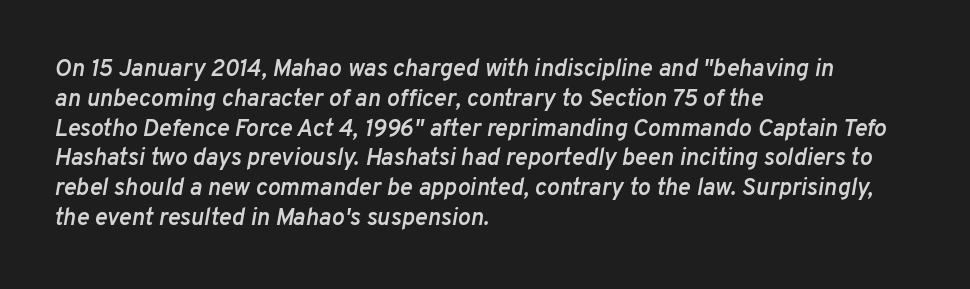
{"italic": "yes", "lean": "right", "slant_degrees": 10, "bold": "semi", "underline": "no", "align": "left", "line_spacing_ratio": 1.24, "letter_spacing": "normal", "letter_spacing_em": 0.0, "glyph_px": 24}
